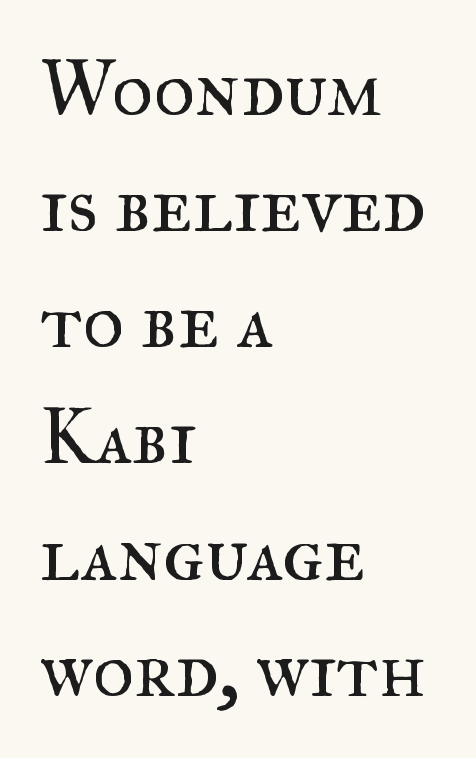
The image shows 79 px regular-weight serif type, upright; set left-aligned, normal line spacing (1.47x), normal letter spacing, not underlined; medium stroke contrast and a small x-height.
